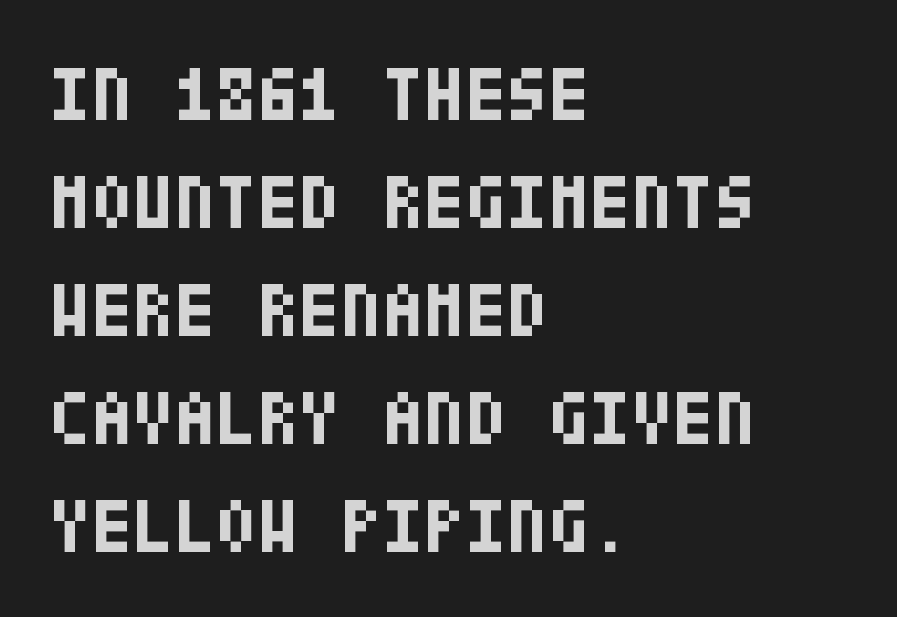
The image shows 76 px bold, condensed sans-serif type, upright; set left-aligned, normal line spacing (1.42x), normal letter spacing, not underlined; low stroke contrast and a large x-height.
